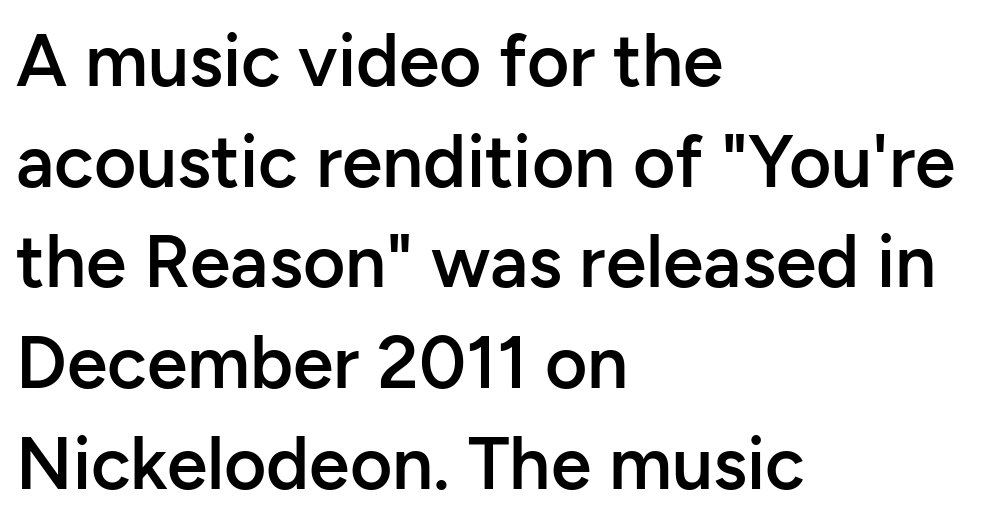
The image shows 73 px semibold sans-serif type, upright; set left-aligned, normal line spacing (1.38x), normal letter spacing, not underlined; low stroke contrast and a medium x-height.
